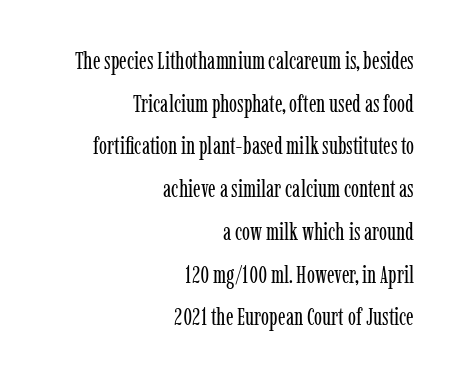
Q: Is the text bold? A: No.
Q: Is the text italic (slanted)? A: No, it is upright.
Q: Is the text underlined? A: No.
Q: How is the paragraph aligned? A: Right-aligned.
Q: Is the spacing between letters normal or unusually wide? A: Normal.
